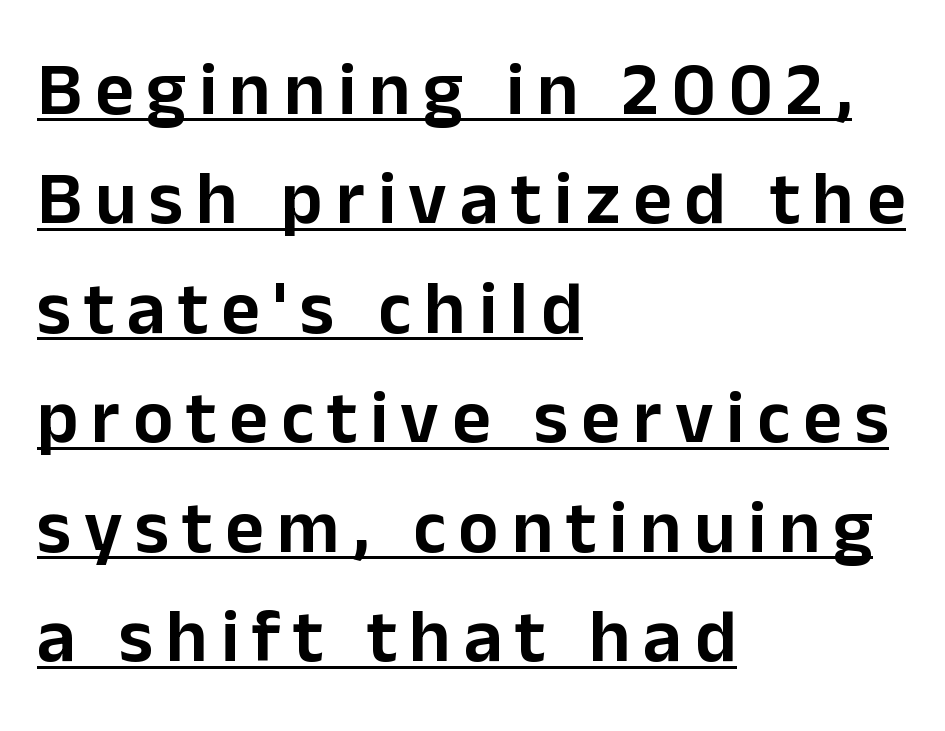
These lines sit exactly where default settings would place them. Each line of the rendering has a horizontal stroke beneath the glyphs. A sans-serif font was chosen for this passage. Ordinary non-slanted type is in use. You could not count columns in this text — the font is proportionally spaced. Typeset ragged right — the left edge is the straight one.
